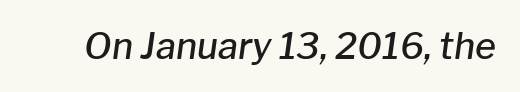
{"italic": "yes", "lean": "right", "slant_degrees": 8, "bold": "semi", "weight": "semibold", "width": "normal", "stroke_contrast": "low", "x_height": "medium", "monospaced": "no", "underline": "no", "letter_spacing": "normal", "letter_spacing_em": 0.0, "glyph_px": 36}
